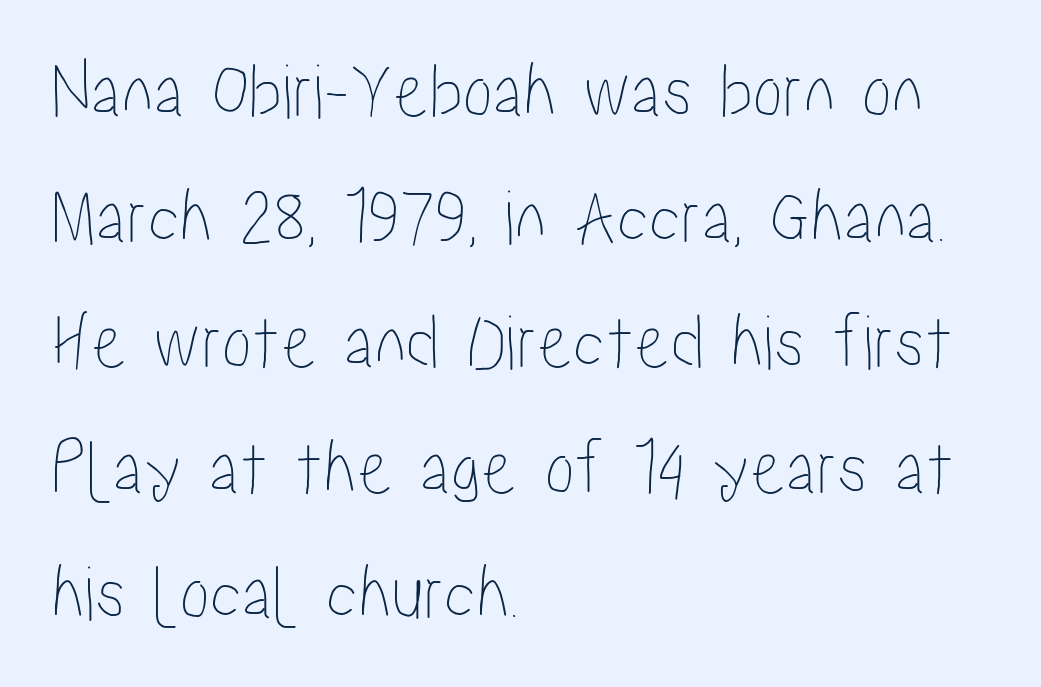
Q: Is the text italic (slanted)? A: No, it is upright.
Q: Is the text underlined? A: No.
Q: How is the paragraph aligned? A: Left-aligned.
Q: Is the spacing between letters normal or unusually wide? A: Normal.
Q: Is the spacing between lines tight, normal or loose? A: Normal.
Q: Width (condensed, normal, or wide)? A: Condensed.
Q: Stroke contrast? A: Low.
Q: x-height? A: Medium.
Q: Monospaced? A: No.
